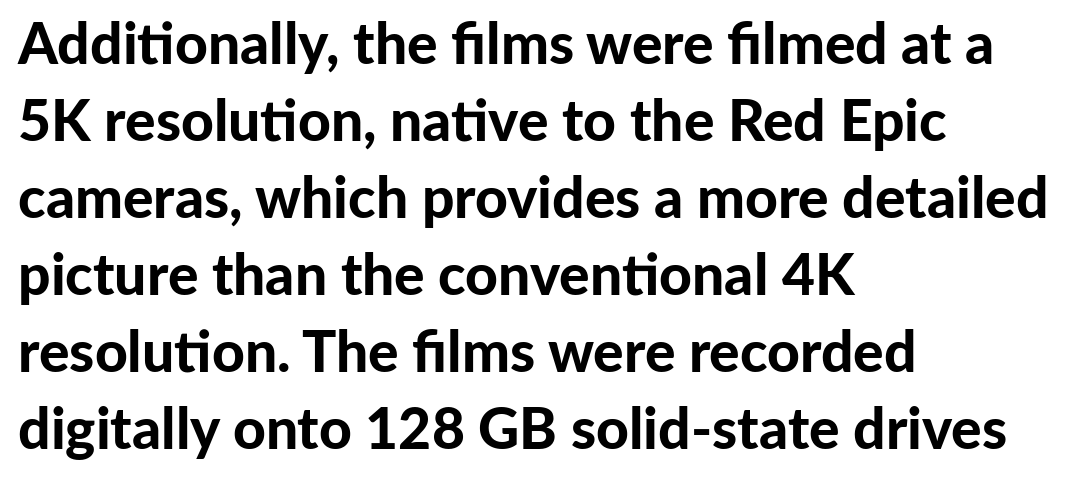
The image shows 57 px bold sans-serif type, upright; set left-aligned, normal line spacing (1.35x), normal letter spacing, not underlined; low stroke contrast and a medium x-height.
